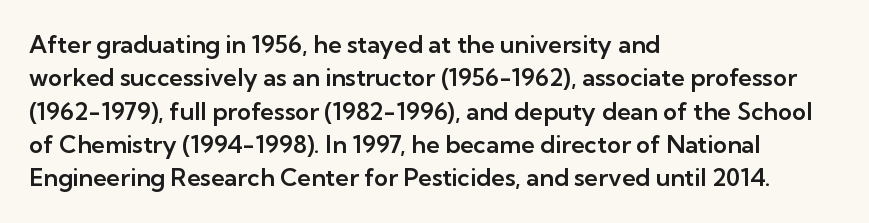
The image shows 24 px text type, upright; set left-aligned, normal line spacing (1.39x), normal letter spacing, not underlined.
